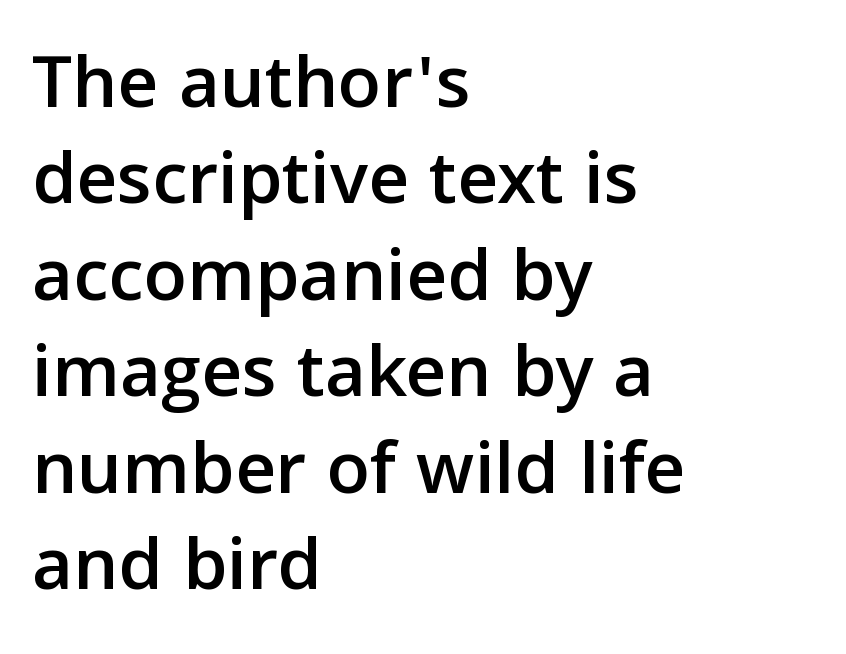
{"serif": "no", "italic": "no", "width": "normal", "stroke_contrast": "low", "x_height": "medium", "monospaced": "no", "underline": "no", "align": "left", "line_spacing_ratio": 1.22, "letter_spacing": "normal", "letter_spacing_em": 0.0, "glyph_px": 79}
